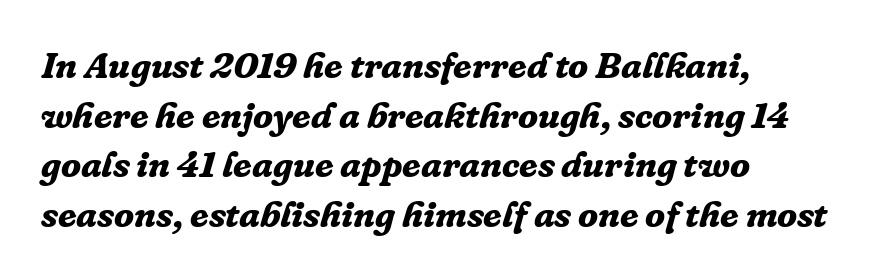
The image shows 37 px bold serif type, italic (leaning right); set left-aligned, normal line spacing (1.34x), normal letter spacing, not underlined; low stroke contrast and a medium x-height.
